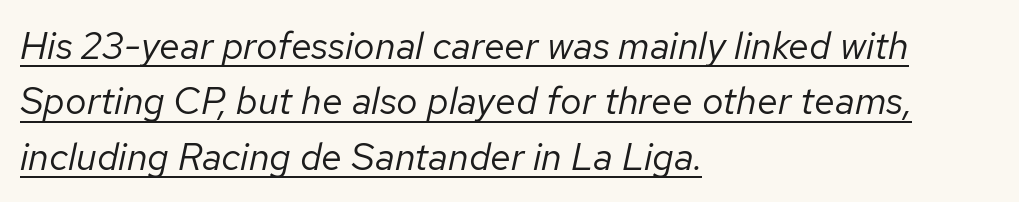
{"italic": "yes", "lean": "right", "slant_degrees": 12, "bold": "no", "weight": "regular", "width": "normal", "stroke_contrast": "low", "x_height": "medium", "monospaced": "no", "underline": "yes", "align": "left", "line_spacing": "normal", "line_spacing_ratio": 1.46, "letter_spacing": "normal", "letter_spacing_em": 0.0, "glyph_px": 38}
